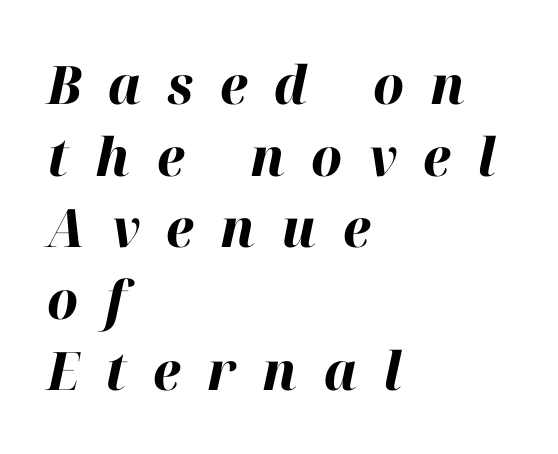
Q: Is the text bold? A: Yes.
Q: Is the text italic (slanted)? A: Yes, it leans right by about 12 degrees.
Q: Is the text underlined? A: No.
Q: How is the paragraph aligned? A: Left-aligned.
Q: Is the spacing between letters normal or unusually wide? A: Unusually wide.
Q: Is the spacing between lines tight, normal or loose? A: Normal.
Q: Width (condensed, normal, or wide)? A: Normal.
Q: Stroke contrast? A: High.
Q: x-height? A: Medium.
Q: Monospaced? A: No.
